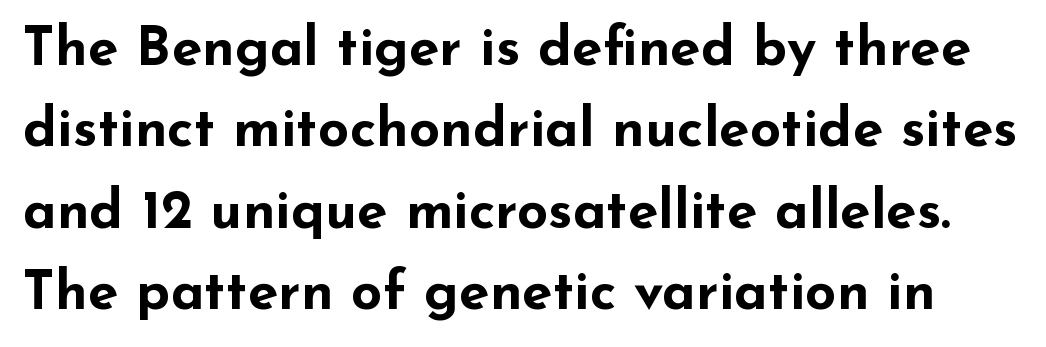
The image shows 55 px bold, wide sans-serif type, upright; set normal line spacing (1.48x), normal letter spacing, not underlined; low stroke contrast and a small x-height.
